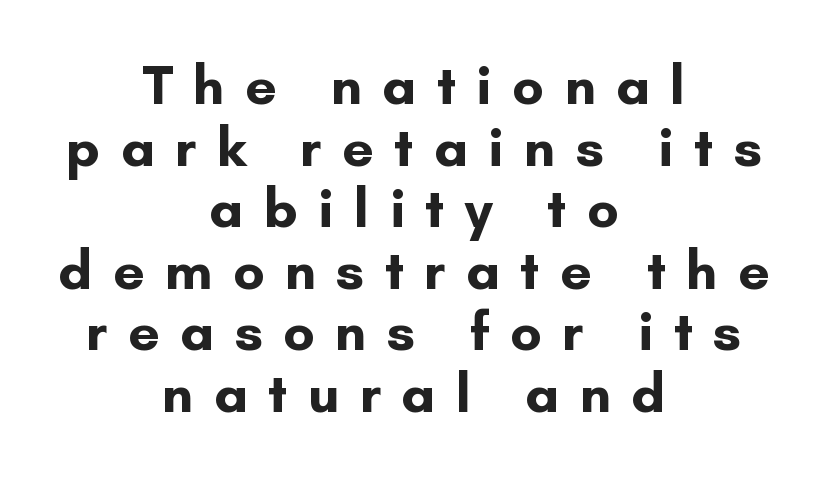
Strokes here are thick enough to call this a true bold. The string is rendered with underlining switched off. The characters display no serif detailing; their extremities are plain. The compositor balanced each line on the midline.
